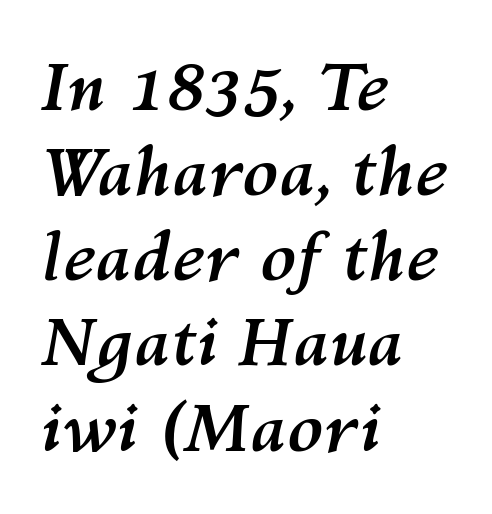
{"italic": "yes", "lean": "right", "slant_degrees": 10, "bold": "yes", "weight": "semibold", "width": "normal", "stroke_contrast": "medium", "x_height": "medium", "monospaced": "no", "underline": "no", "align": "left", "line_spacing": "normal", "line_spacing_ratio": 1.29, "letter_spacing": "normal", "letter_spacing_em": 0.0, "glyph_px": 66}
